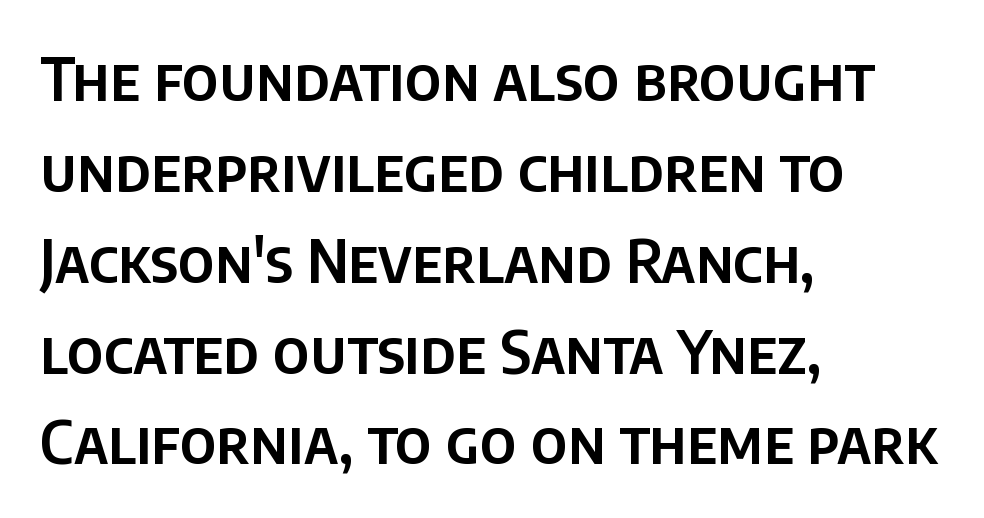
Q: Is the text italic (slanted)? A: No, it is upright.
Q: Is the typeface a serif or a sans-serif typeface? A: Sans-serif.
Q: Is the text underlined? A: No.
Q: How is the paragraph aligned? A: Left-aligned.
Q: Is the spacing between letters normal or unusually wide? A: Normal.
Q: Is the spacing between lines tight, normal or loose? A: Normal.
Q: Width (condensed, normal, or wide)? A: Normal.
Q: Stroke contrast? A: Low.
Q: x-height? A: Large.
Q: Monospaced? A: No.
